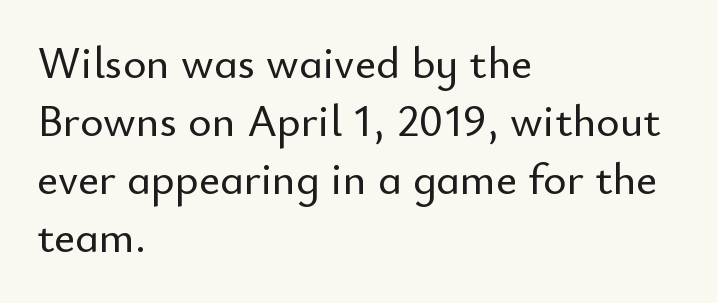
{"serif": "no", "italic": "no", "width": "normal", "stroke_contrast": "low", "x_height": "small", "monospaced": "no", "underline": "no", "align": "left", "line_spacing": "normal", "line_spacing_ratio": 1.29, "letter_spacing": "normal", "letter_spacing_em": 0.0, "glyph_px": 45}
